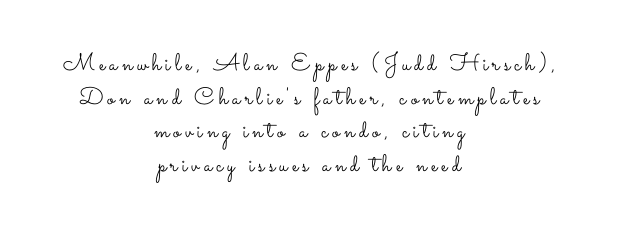
Compared with typical paragraphs, the rows here are spaced about the same. Visually the block forms a symmetrical silhouette, jagged on both flanks. Descenders hang freely into open space.
